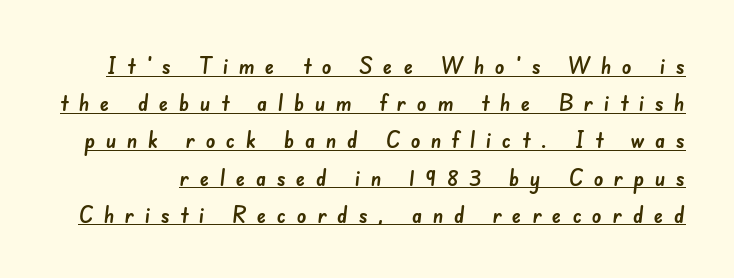
Underlined type. Successive baselines arrive at the customary interval. This rendering widens character spacing well past its baseline value.
